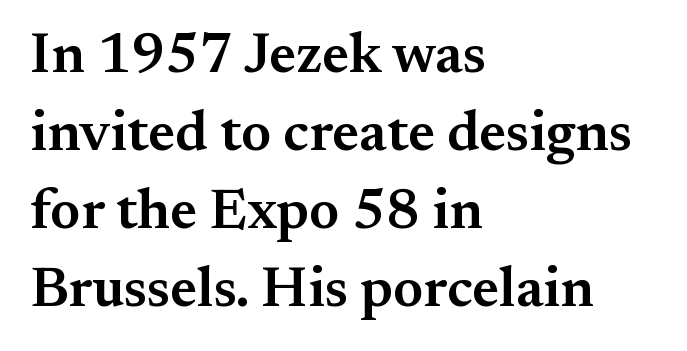
The image shows 56 px semibold serif type, upright; set left-aligned, normal line spacing (1.39x), normal letter spacing, not underlined; medium stroke contrast and a small x-height.
